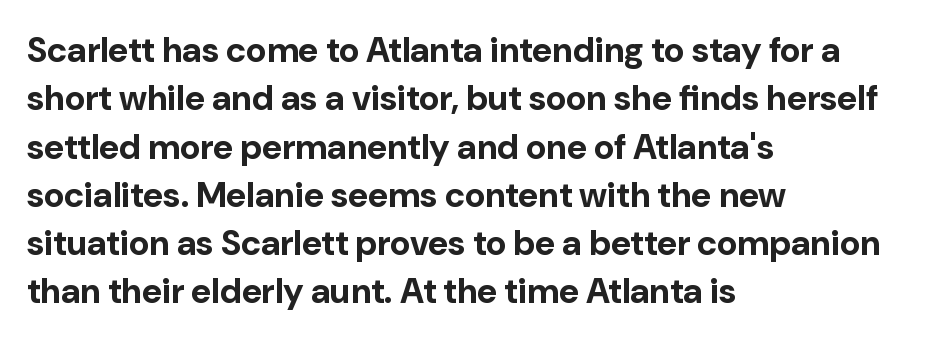
The image shows 35 px bold sans-serif type, upright; set left-aligned, normal line spacing (1.38x), normal letter spacing, not underlined; low stroke contrast and a medium x-height.
